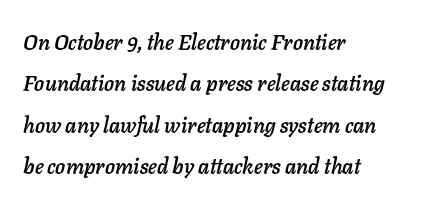
{"italic": "yes", "lean": "right", "slant_degrees": 11, "underline": "no", "align": "left", "line_spacing": "loose", "line_spacing_ratio": 1.97, "letter_spacing": "normal", "letter_spacing_em": 0.0, "glyph_px": 21}
